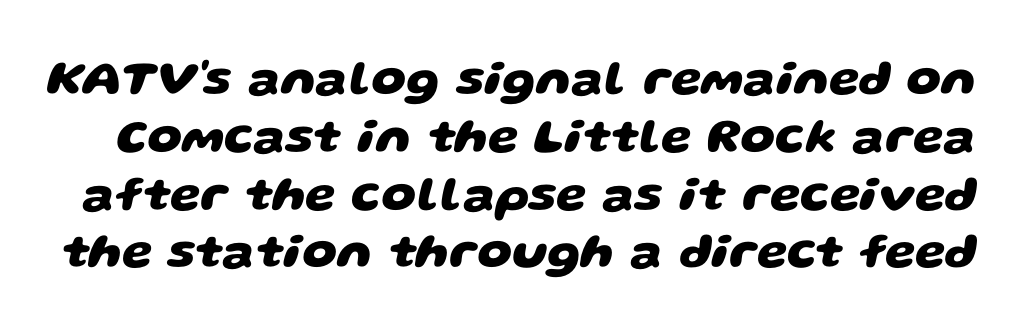
{"serif": "no", "bold": "yes", "weight": "heavy", "width": "wide", "stroke_contrast": "low", "x_height": "large", "monospaced": "no", "underline": "no", "line_spacing_ratio": 1.18, "letter_spacing": "normal", "letter_spacing_em": 0.0, "glyph_px": 49}
